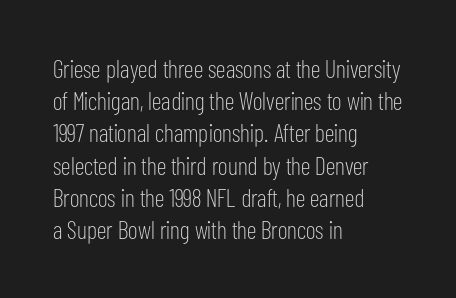
Q: Is the text bold? A: No.
Q: Is the text italic (slanted)? A: No, it is upright.
Q: Is the text underlined? A: No.
Q: How is the paragraph aligned? A: Left-aligned.
Q: Is the spacing between letters normal or unusually wide? A: Normal.
Q: Is the spacing between lines tight, normal or loose? A: Normal.
